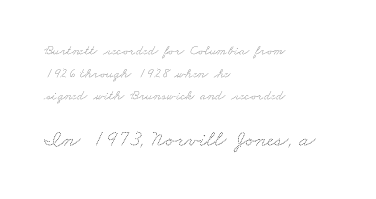
Characters follow at the spacing the type designer built in. Each line starts at the same left margin while the right side varies. Top chunk: small. Bottom chunk: large. The typeface has the unassuming heft of standard copy or less. Lines of text with bare space underneath.
